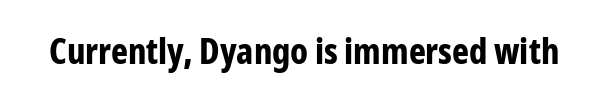
{"serif": "no", "italic": "no", "bold": "yes", "weight": "bold", "width": "condensed", "stroke_contrast": "low", "x_height": "medium", "monospaced": "no", "underline": "no", "letter_spacing": "normal", "letter_spacing_em": 0.0, "glyph_px": 36}
